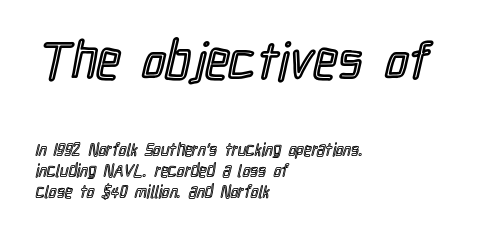
Look at the tracking — it's just the regular setting, nothing added. Lines of text with bare space underneath. This rendering uses left alignment, leaving the right contour irregular. Looks like regular typesetting: each glyph gets only the width it needs.
